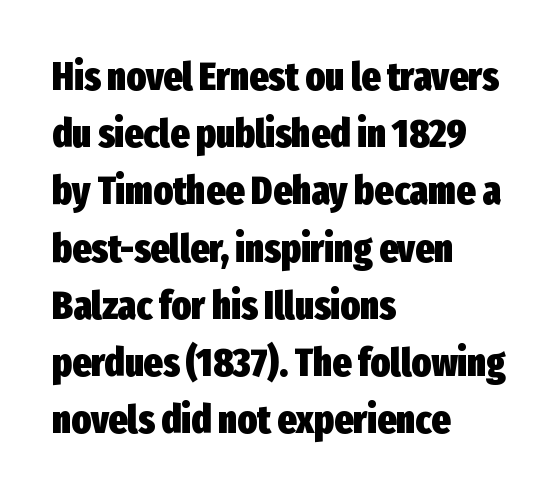
Q: Is the text bold? A: Yes.
Q: Is the text italic (slanted)? A: No, it is upright.
Q: Is the typeface a serif or a sans-serif typeface? A: Sans-serif.
Q: Is the text underlined? A: No.
Q: How is the paragraph aligned? A: Left-aligned.
Q: Is the spacing between letters normal or unusually wide? A: Normal.
Q: Is the spacing between lines tight, normal or loose? A: Normal.
Q: Width (condensed, normal, or wide)? A: Condensed.
Q: Stroke contrast? A: Low.
Q: x-height? A: Medium.
Q: Monospaced? A: No.
